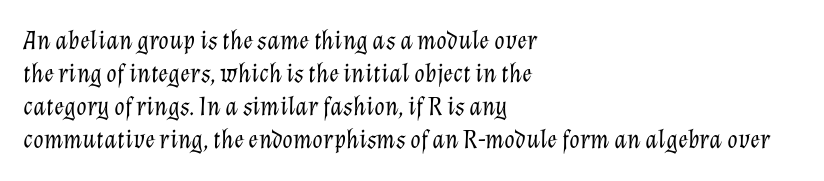
Plain, unruled lines of type. The typography opts for an oblique posture over an upright one. Default kerning and tracking; the words read as compact shapes. The setting favours the left margin, as ordinary paragraphs usually do. The strokes carry an ordinary text weight at most.
